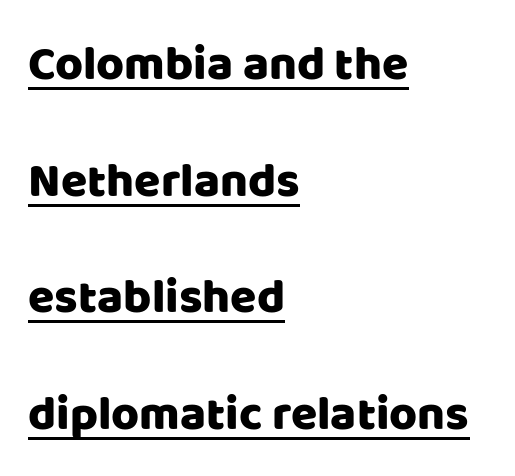
Is this a sans? Yes — the strokes have no serifs. The passage is arranged the way most books set body copy — flush left. Italic: no, the glyphs are upright roman. The passage shown is typed in a proportional face where columns would drift. Vertically, the passage feels expansive, rows floating well apart.
